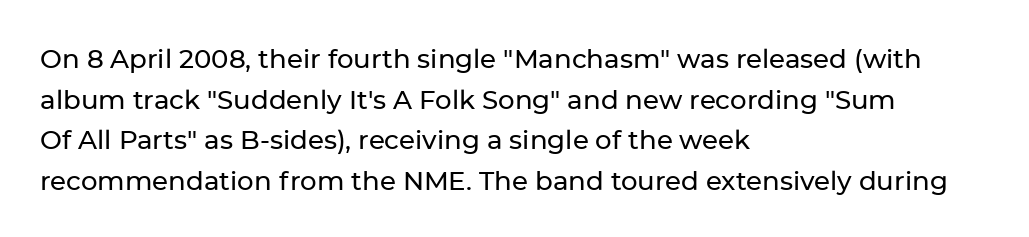
This rendering features lettering with no underline. How are the letters spaced? Ordinarily, with no added tracking. The setting favours the left margin, as ordinary paragraphs usually do. Does the lettering tilt? It doesn't — this is upright. Summary of vertical rhythm: regular, with standard interline spacing.
